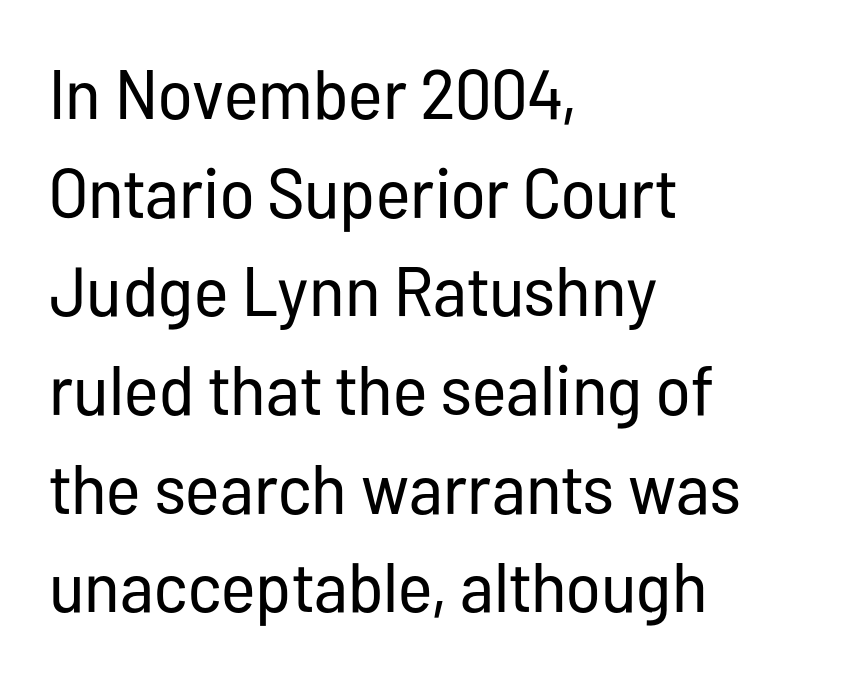
The image shows 70 px regular-weight, condensed sans-serif type, upright; set left-aligned, normal line spacing (1.41x), normal letter spacing, not underlined; low stroke contrast and a medium x-height.
